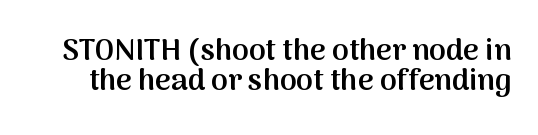
{"serif": "no", "italic": "no", "bold": "semi", "weight": "semibold", "width": "normal", "stroke_contrast": "medium", "x_height": "medium", "monospaced": "no", "underline": "no", "line_spacing": "tight", "line_spacing_ratio": 1.01, "letter_spacing": "normal", "letter_spacing_em": 0.0, "glyph_px": 30}
